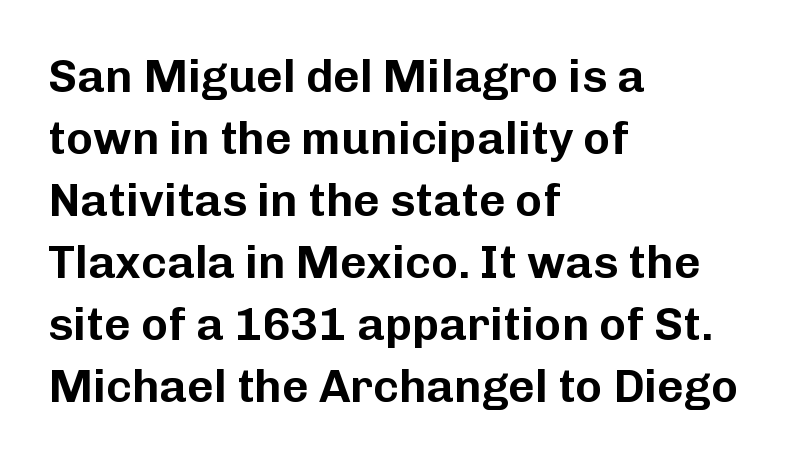
{"serif": "no", "italic": "no", "width": "normal", "stroke_contrast": "low", "x_height": "medium", "monospaced": "no", "underline": "no", "align": "left", "line_spacing": "normal", "line_spacing_ratio": 1.35, "letter_spacing": "normal", "letter_spacing_em": 0.0, "glyph_px": 46}
